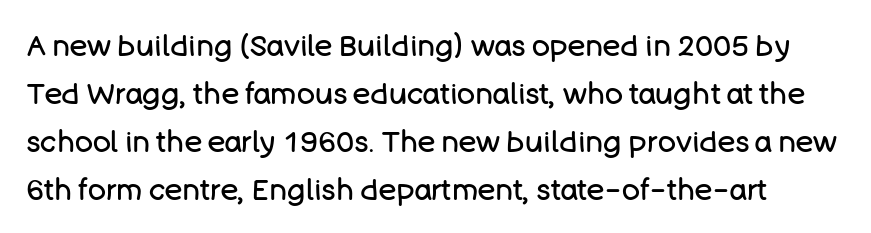
Q: Is the text bold? A: No.
Q: Is the text italic (slanted)? A: No, it is upright.
Q: Is the typeface a serif or a sans-serif typeface? A: Sans-serif.
Q: Is the text underlined? A: No.
Q: Is the spacing between letters normal or unusually wide? A: Normal.
Q: Is the spacing between lines tight, normal or loose? A: Normal.
Q: Width (condensed, normal, or wide)? A: Normal.
Q: Stroke contrast? A: Low.
Q: x-height? A: Large.
Q: Monospaced? A: No.
